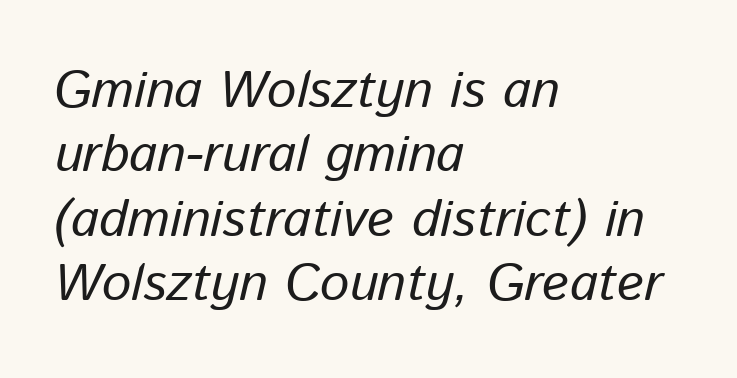
The image shows 52 px text type, italic (leaning right); set left-aligned, line spacing 1.24x, normal letter spacing, not underlined; low stroke contrast and a medium x-height.
